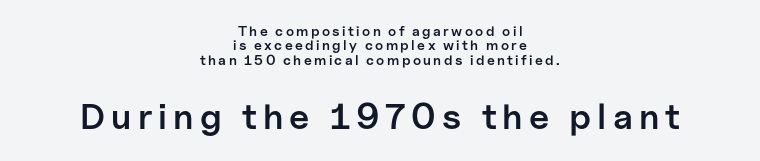
The image shows 36 px semibold sans-serif type, upright; set centered, tight line spacing (1.03x), not underlined; the second (bottom) block is 2.57x larger; low stroke contrast and a medium x-height.
